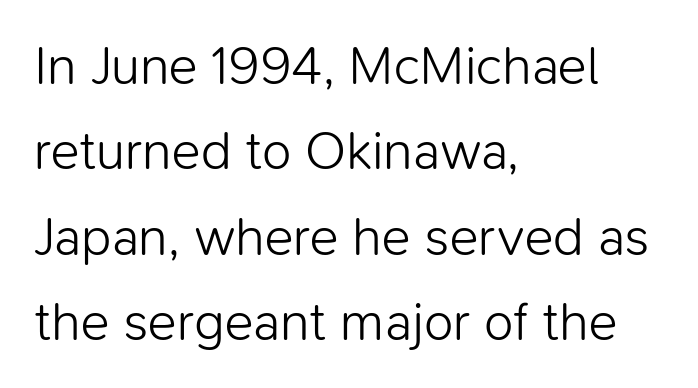
Counters stay open thanks to moderate or lighter strokes. In terms of posture, this sample is upright. Glyph-to-glyph distance matches everyday printed text. This sample has the flowing, uneven cadence of proportional lettering.
